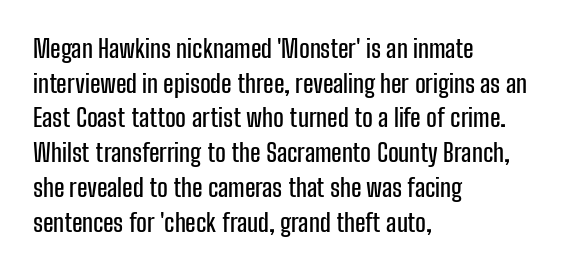
Has an underline been added? It has not. Observe the ordinary spacing: letters are neighbours, not strangers. What's the leading like? Ordinary, nothing unusual. Reading down the block, your eye returns to a fixed left position each line. Every character sits straight up, as roman type does.
